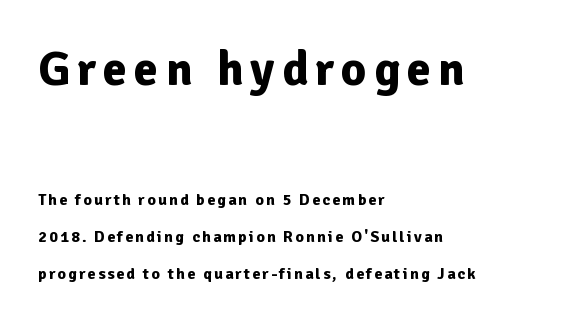
{"serif": "no", "italic": "no", "bold": "yes", "weight": "bold", "width": "normal", "stroke_contrast": "low", "x_height": "medium", "monospaced": "no", "underline": "no", "align": "left", "line_spacing": "loose", "line_spacing_ratio": 2.29, "larger_block": "first", "size_ratio": 3.06, "glyph_px": 49}
